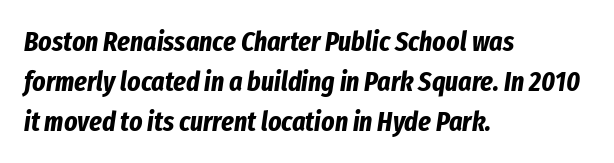
{"italic": "yes", "lean": "right", "slant_degrees": 8, "bold": "yes", "weight": "bold", "width": "condensed", "stroke_contrast": "low", "x_height": "medium", "monospaced": "no", "underline": "no", "align": "left", "line_spacing": "normal", "line_spacing_ratio": 1.42, "letter_spacing": "normal", "letter_spacing_em": 0.0, "glyph_px": 28}
